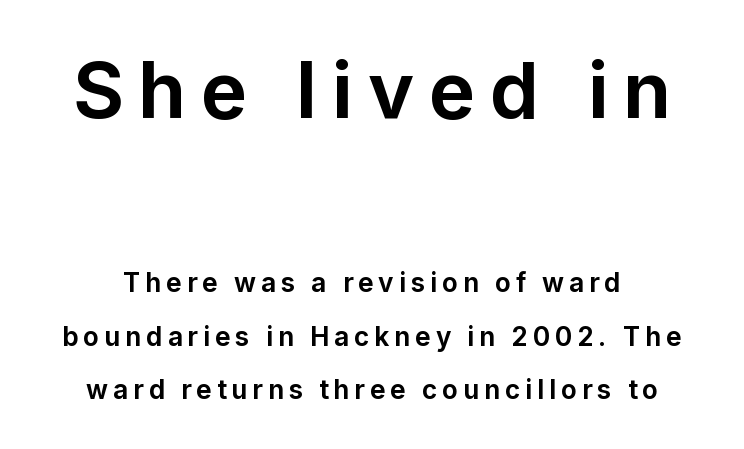
Q: Is the text bold? A: Yes.
Q: Is the text italic (slanted)? A: No, it is upright.
Q: Is the typeface a serif or a sans-serif typeface? A: Sans-serif.
Q: Is the text underlined? A: No.
Q: Is the spacing between lines tight, normal or loose? A: Loose.
Q: Which block of text is set in a larger size, the first (top) or the second (bottom)? A: The first (top) one.
Q: Width (condensed, normal, or wide)? A: Normal.
Q: Stroke contrast? A: Low.
Q: x-height? A: Medium.
Q: Monospaced? A: No.
